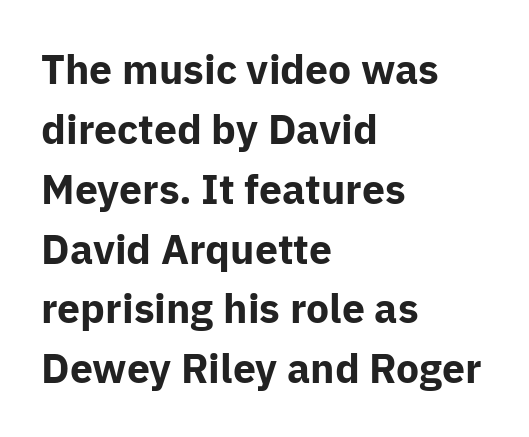
The line texture is even and compact thanks to regular tracking. Any mark beneath the type? The region is blank. The letters stand upright; this is a roman face. The passage shown stacks its lines at a standard gap.
